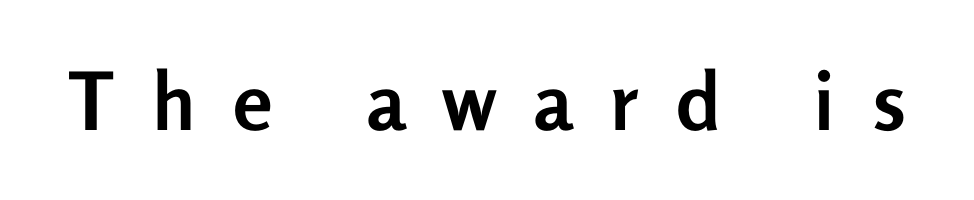
Q: Is the text bold? A: Yes.
Q: Is the text italic (slanted)? A: No, it is upright.
Q: Is the typeface a serif or a sans-serif typeface? A: Sans-serif.
Q: Is the text underlined? A: No.
Q: Is the spacing between letters normal or unusually wide? A: Unusually wide.
Q: Width (condensed, normal, or wide)? A: Normal.
Q: Stroke contrast? A: Low.
Q: x-height? A: Medium.
Q: Monospaced? A: No.
